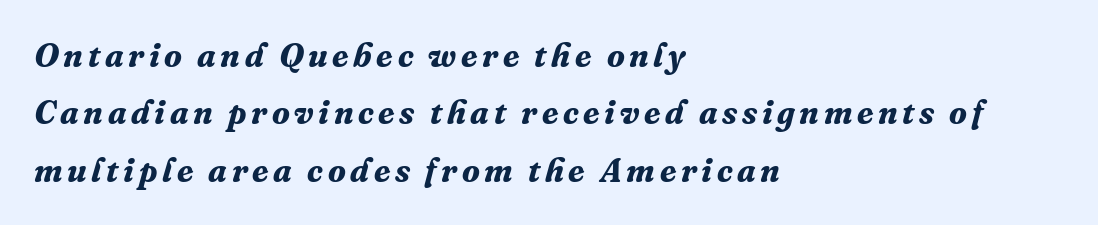
{"serif": "yes", "italic": "yes", "lean": "right", "slant_degrees": 16, "bold": "yes", "weight": "bold", "width": "normal", "stroke_contrast": "medium", "x_height": "medium", "monospaced": "no", "underline": "no", "align": "left", "line_spacing_ratio": 1.74, "glyph_px": 33}
